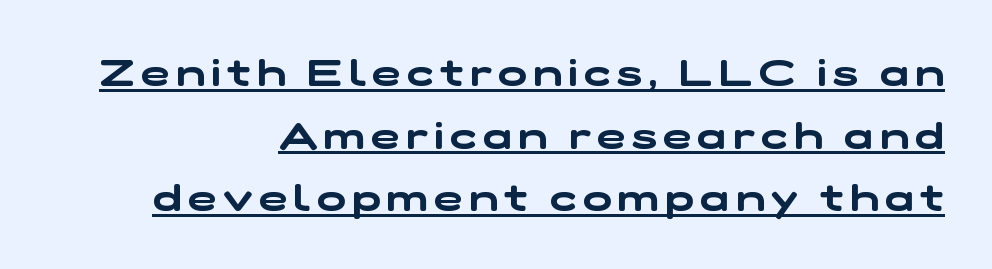
The image shows 38 px wide sans-serif type; set right-aligned, normal line spacing (1.65x), underlined; low stroke contrast and a medium x-height.
